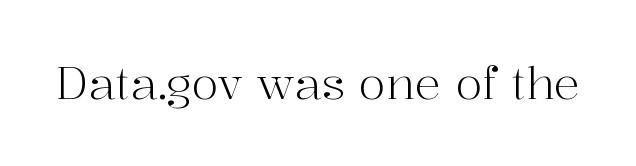
{"serif": "yes", "italic": "no", "bold": "no", "weight": "light", "width": "normal", "stroke_contrast": "high", "x_height": "medium", "monospaced": "no", "underline": "no", "letter_spacing": "normal", "letter_spacing_em": 0.0, "glyph_px": 44}
